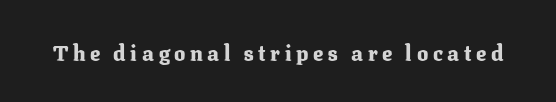
Characters remain perfectly vertical along every line. The letterforms stand isolated, each surrounded by extra space. The space directly below the letters is spotless. The glyphs have the mass of a bold cut.
